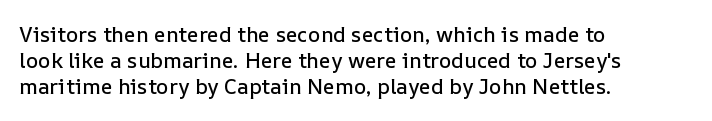
Q: Is the text italic (slanted)? A: No, it is upright.
Q: Is the text underlined? A: No.
Q: How is the paragraph aligned? A: Left-aligned.
Q: Is the spacing between letters normal or unusually wide? A: Normal.
